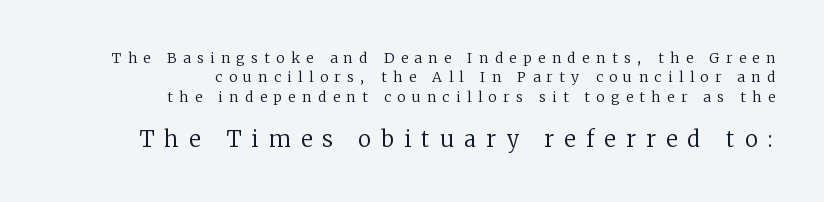
The face used here is rendered with a markedly widened letterfit. A student would call this right alignment; a typographer would say flush right, rag left. The letters look calm and open, with moderate or lighter stems. Posture: upright roman.
